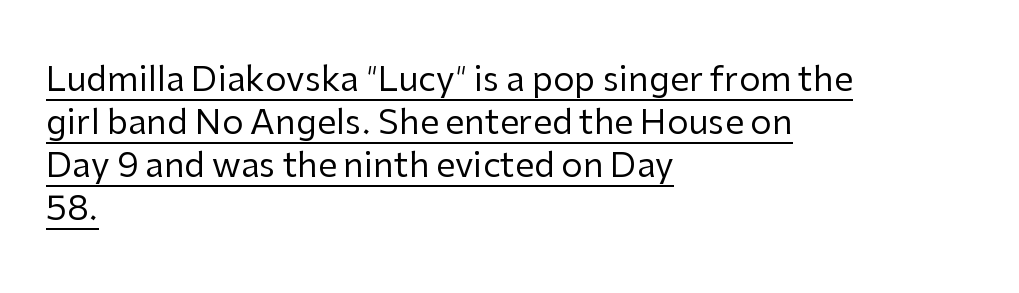
Has an underline been added? It has. The letters look calm and open, with moderate or lighter stems. Students, note that the glyphs here touch the page at normal intervals. Regarding serifs, this sample does without them.
